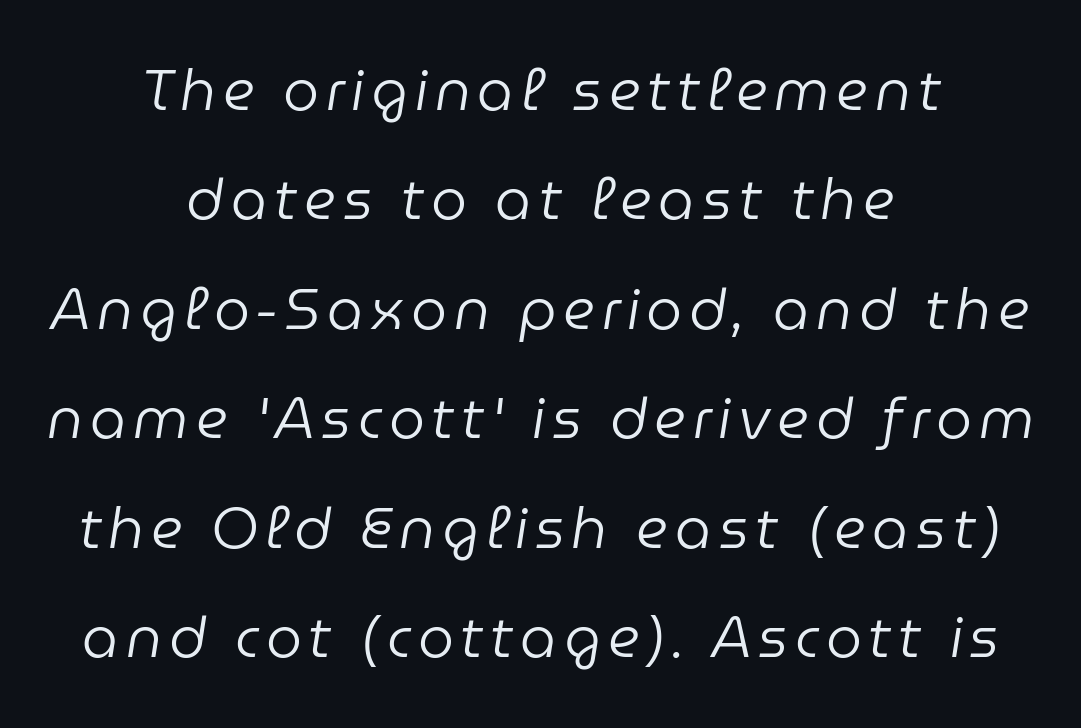
Q: Is the text bold? A: No.
Q: Is the text italic (slanted)? A: Yes, it leans right by about 9 degrees.
Q: Is the text underlined? A: No.
Q: How is the paragraph aligned? A: Centered.
Q: Is the spacing between lines tight, normal or loose? A: Loose.
Q: Width (condensed, normal, or wide)? A: Normal.
Q: Stroke contrast? A: Low.
Q: x-height? A: Medium.
Q: Monospaced? A: No.
